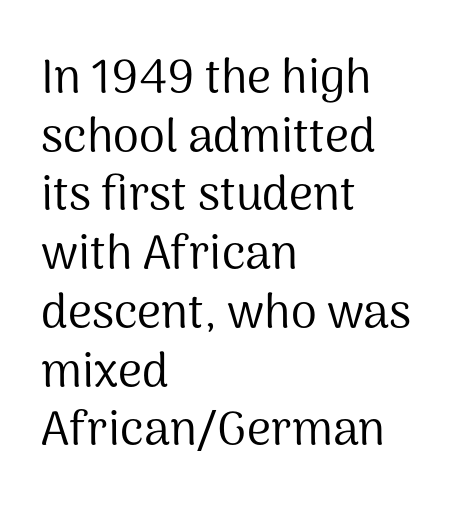
The image shows 47 px regular-weight sans-serif type, upright; set left-aligned, normal line spacing (1.25x), normal letter spacing, not underlined; medium stroke contrast and a medium x-height.
